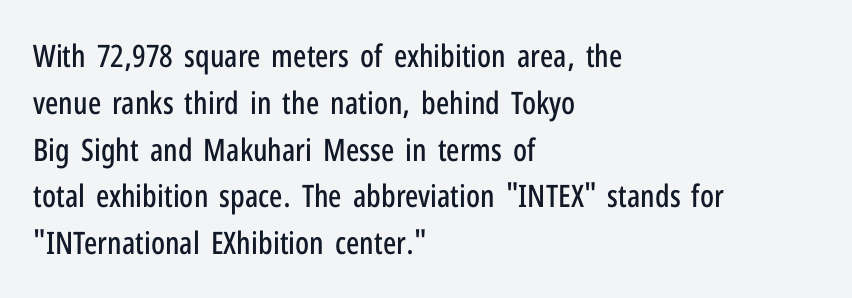
{"serif": "no", "italic": "no", "width": "condensed", "stroke_contrast": "low", "x_height": "medium", "monospaced": "no", "underline": "no", "align": "left", "line_spacing": "normal", "line_spacing_ratio": 1.51, "letter_spacing": "normal", "letter_spacing_em": 0.0, "glyph_px": 31}
